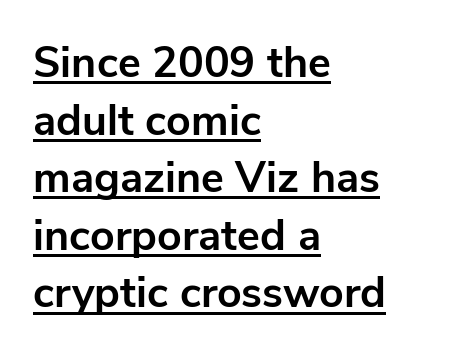
{"serif": "no", "italic": "no", "bold": "yes", "weight": "bold", "width": "normal", "stroke_contrast": "low", "x_height": "medium", "monospaced": "no", "underline": "yes", "align": "left", "line_spacing": "normal", "line_spacing_ratio": 1.34, "letter_spacing": "normal", "letter_spacing_em": 0.0, "glyph_px": 43}
